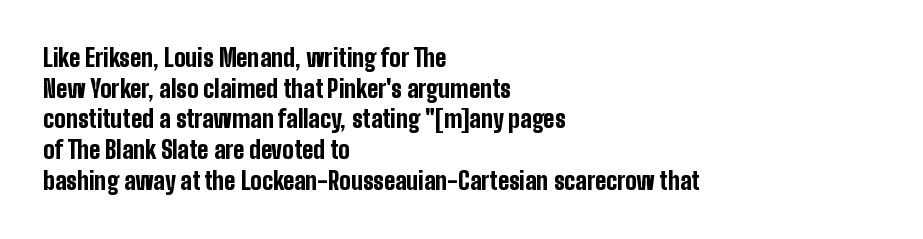
Summary of weight: heavy, a full bold. Tracking value appears to be zero — textbook default spacing. No italicization has been applied; the sample stays upright. The words here are not underlined. A normal amount of white space separates one row of letters from the next.
